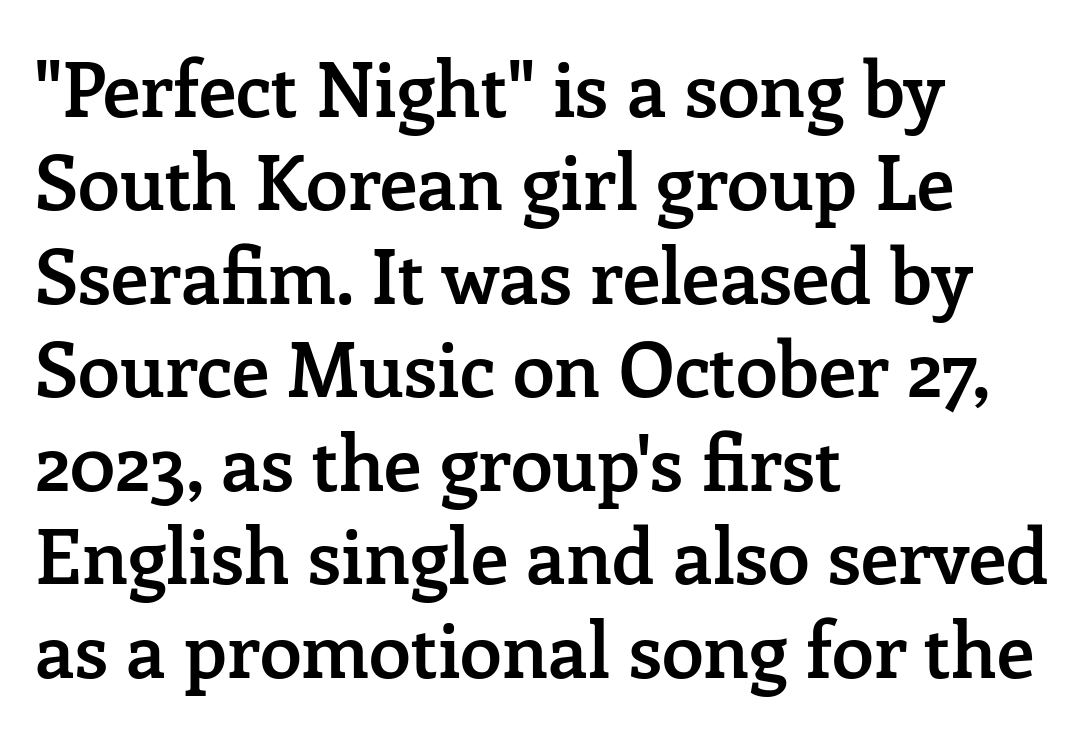
{"serif": "yes", "italic": "no", "bold": "semi", "weight": "semibold", "width": "normal", "stroke_contrast": "low", "x_height": "medium", "monospaced": "no", "underline": "no", "align": "left", "line_spacing_ratio": 1.23, "letter_spacing": "normal", "letter_spacing_em": 0.0, "glyph_px": 76}
